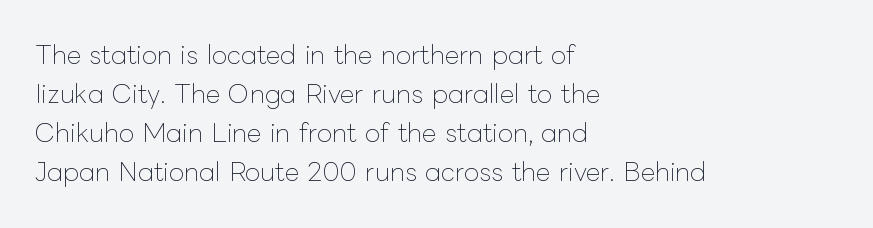
The image shows 25 px text type, upright; set left-aligned, normal line spacing (1.56x), normal letter spacing, not underlined.
